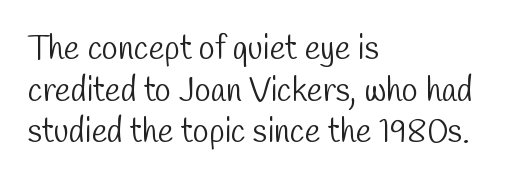
{"serif": "no", "bold": "no", "weight": "light", "width": "condensed", "stroke_contrast": "low", "x_height": "medium", "monospaced": "no", "underline": "no", "align": "left", "line_spacing": "normal", "line_spacing_ratio": 1.26, "letter_spacing": "normal", "letter_spacing_em": 0.0, "glyph_px": 33}
